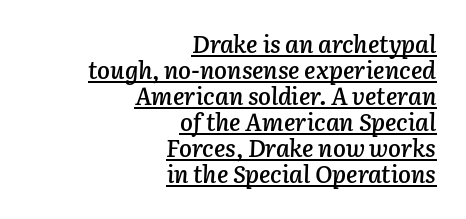
{"italic": "yes", "lean": "right", "slant_degrees": 3, "bold": "semi", "underline": "yes", "align": "right", "line_spacing": "tight", "line_spacing_ratio": 1.08, "letter_spacing": "normal", "letter_spacing_em": 0.0, "glyph_px": 24}
